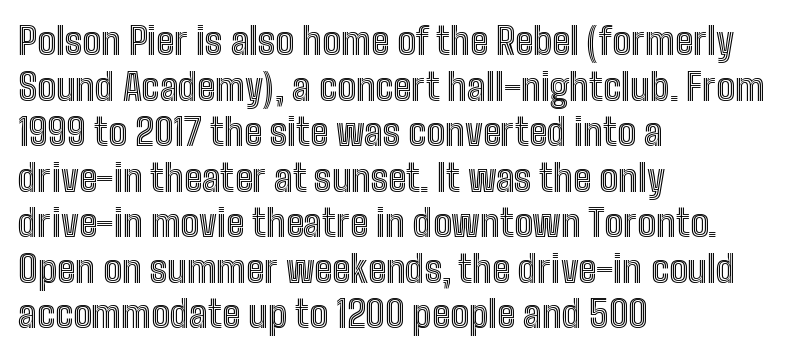
The image shows 37 px condensed type, upright; set left-aligned, line spacing 1.23x, normal letter spacing, not underlined; a medium x-height.
